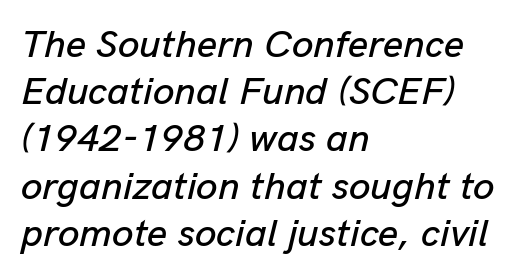
Q: Is the text italic (slanted)? A: Yes, it leans right by about 13 degrees.
Q: Is the text underlined? A: No.
Q: How is the paragraph aligned? A: Left-aligned.
Q: Is the spacing between letters normal or unusually wide? A: Normal.
Q: Width (condensed, normal, or wide)? A: Normal.
Q: Stroke contrast? A: Low.
Q: x-height? A: Medium.
Q: Monospaced? A: No.
